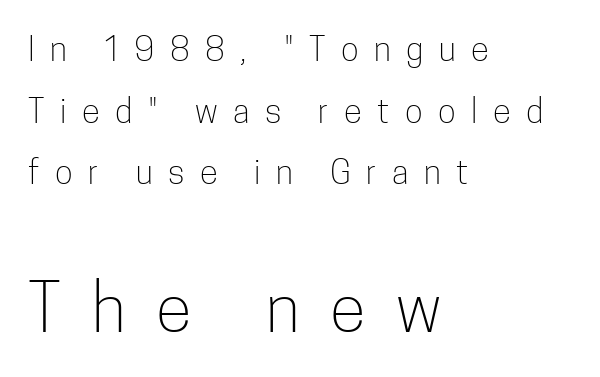
The image shows 66 px light, condensed sans-serif type, upright; set left-aligned, line spacing 1.87x, unusually wide letter spacing (+0.47 em), not underlined; the second (bottom) block is 2.0x larger; low stroke contrast and a medium x-height.
